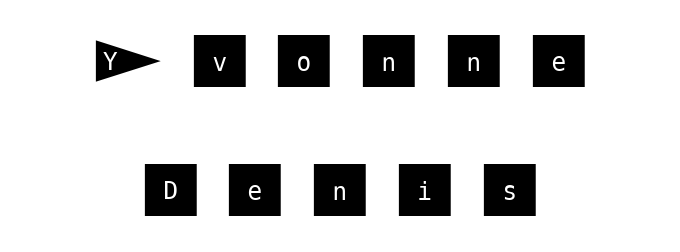
The image shows 59 px sans-serif type, upright; set centered, loose line spacing (2.19x), unusually wide letter spacing (+0.46 em), not underlined; medium stroke contrast and a large x-height.
